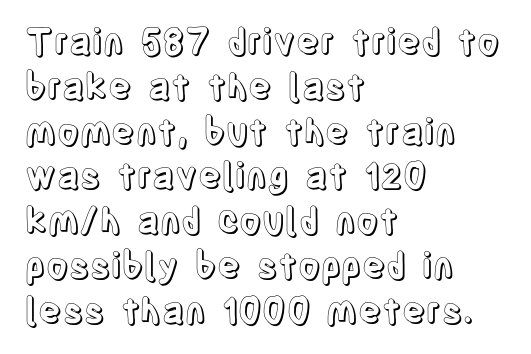
The image shows 35 px condensed type, upright; set left-aligned, normal line spacing (1.28x), normal letter spacing, not underlined; a large x-height.
